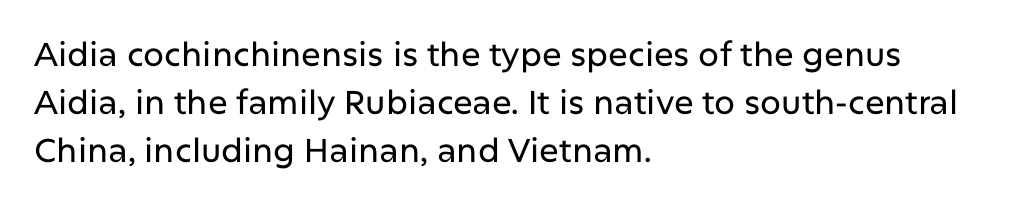
The image shows 33 px sans-serif type, upright; set left-aligned, normal line spacing (1.45x), normal letter spacing, not underlined; low stroke contrast and a medium x-height.
